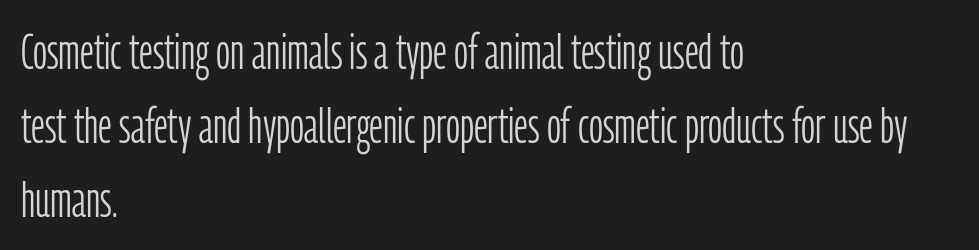
The passage shown has conventional tracking throughout. Each letter keeps its own natural width here, so spacing adapts to shape. If you drew a ruler down the left edge, every line would touch it. Is this a sans? Yes — the strokes have no serifs. The passage shown stacks its lines at a standard gap.
